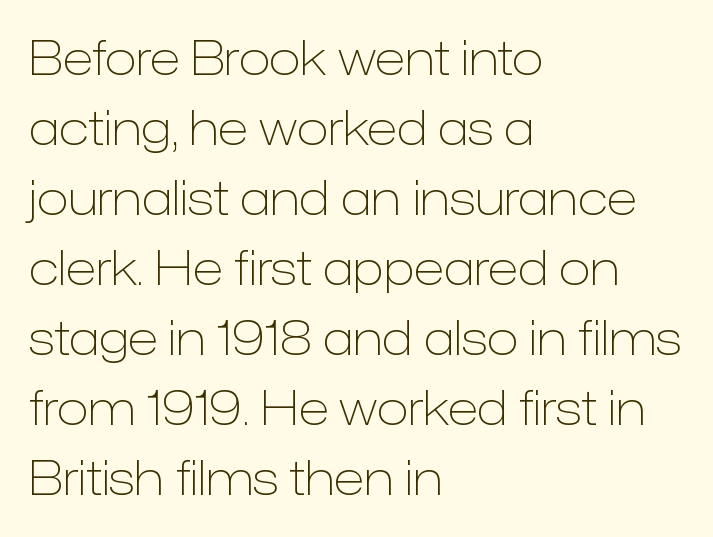
The image shows 47 px light sans-serif type, upright; set left-aligned, normal line spacing (1.49x), normal letter spacing, not underlined; low stroke contrast and a medium x-height.
